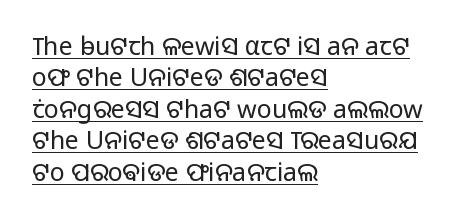
These lines keep a tight, regular rhythm from letter to letter. When letters stand straight like this, we call the style roman or upright. The block of text has a typical density, with ordinary space between rows. Each stroke keeps to a modest, everyday thickness or less. In CSS terms this would be text-align: left. Glance below the letters and you will spot a drawn line.
